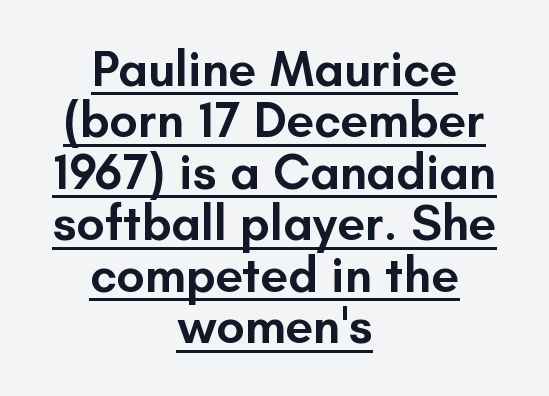
The image shows 50 px semibold sans-serif type, upright; set centered, tight line spacing (1.03x), normal letter spacing, underlined; low stroke contrast and a small x-height.
